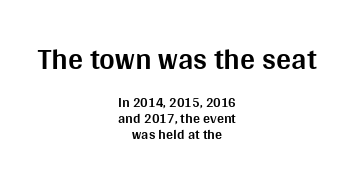
{"serif": "no", "italic": "no", "bold": "yes", "weight": "bold", "width": "normal", "stroke_contrast": "medium", "x_height": "large", "monospaced": "no", "underline": "no", "align": "center", "line_spacing": "tight", "line_spacing_ratio": 1.14, "letter_spacing": "normal", "letter_spacing_em": 0.0, "larger_block": "first", "size_ratio": 2.14, "glyph_px": 30}
